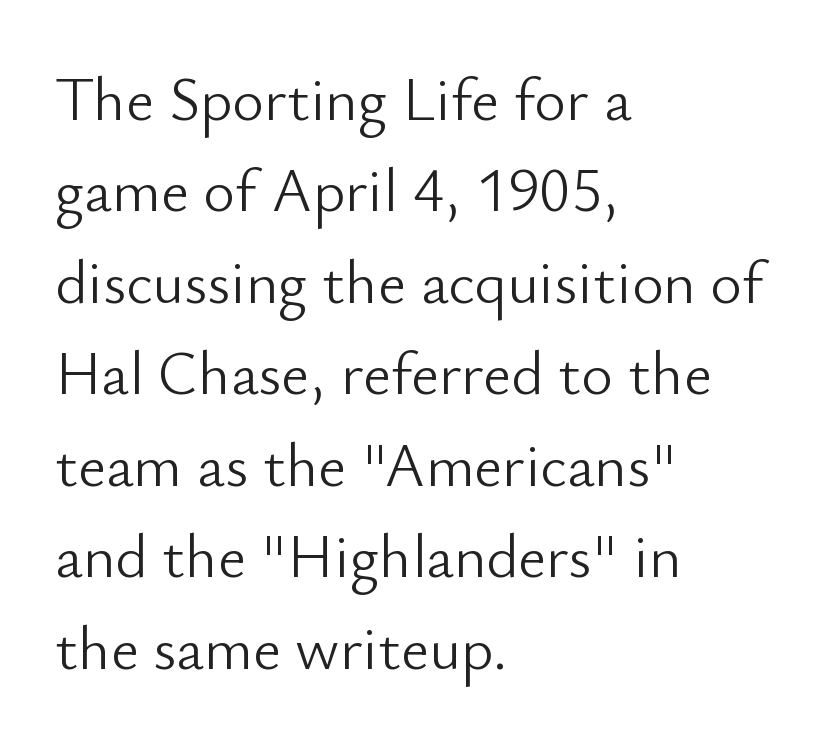
Q: Is the text bold? A: No.
Q: Is the text italic (slanted)? A: No, it is upright.
Q: Is the typeface a serif or a sans-serif typeface? A: Sans-serif.
Q: Is the text underlined? A: No.
Q: How is the paragraph aligned? A: Left-aligned.
Q: Is the spacing between letters normal or unusually wide? A: Normal.
Q: Is the spacing between lines tight, normal or loose? A: Normal.
Q: Width (condensed, normal, or wide)? A: Normal.
Q: Stroke contrast? A: Low.
Q: x-height? A: Small.
Q: Monospaced? A: No.
